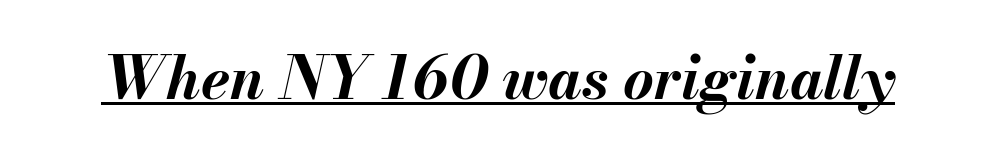
Q: Is the text bold? A: Yes.
Q: Is the text italic (slanted)? A: Yes, it leans right by about 13 degrees.
Q: Is the text underlined? A: Yes.
Q: Is the spacing between letters normal or unusually wide? A: Normal.
Q: Width (condensed, normal, or wide)? A: Normal.
Q: Stroke contrast? A: Medium.
Q: x-height? A: Small.
Q: Monospaced? A: No.
